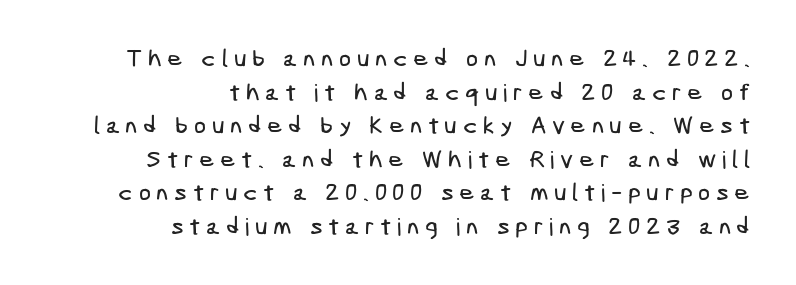
Where is the straight margin? On the right. Clear beneath every line of the passage. This block has exactly the height ordinary leading produces. The letterforms stand isolated, each surrounded by extra space.
